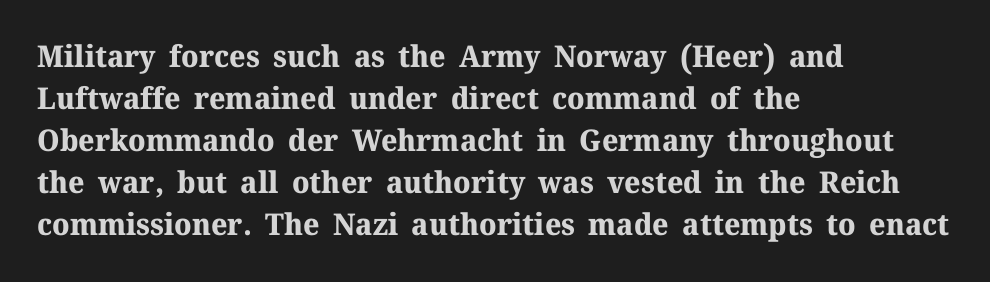
These lines are rendered in a variable-pitch font. Short and long lines alike share a common starting point at left. Spacing between characters is what you'd get straight out of the box. Ascenders rise straight up at ninety degrees.
